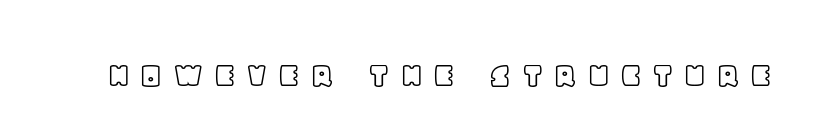
Q: Is the text italic (slanted)? A: No, it is upright.
Q: Is the text underlined? A: No.
Q: Is the spacing between letters normal or unusually wide? A: Unusually wide.
Q: Width (condensed, normal, or wide)? A: Normal.
Q: x-height? A: Large.
Q: Monospaced? A: No.
